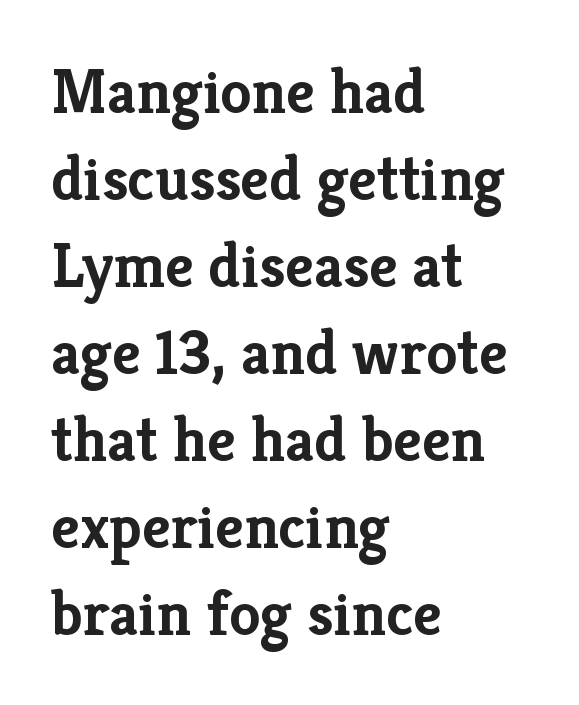
To sum up the face: it has serifs. Observe the ordinary spacing: letters are neighbours, not strangers. Upright lettering throughout. Proportional: the letters do not fall into vertical columns. If you measured baseline to baseline, you'd find a middling distance. Does the copy run flush right? No — it runs flush left.
